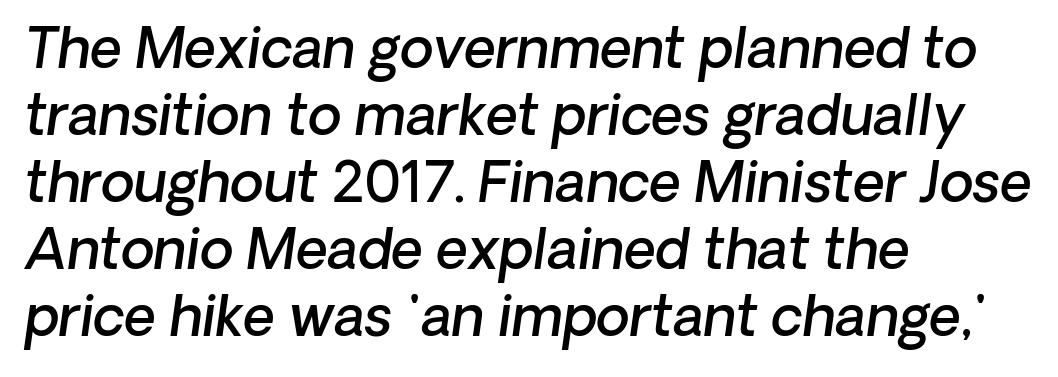
The image shows 55 px semibold sans-serif type; set left-aligned, line spacing 1.22x, normal letter spacing, not underlined; low stroke contrast and a medium x-height.
